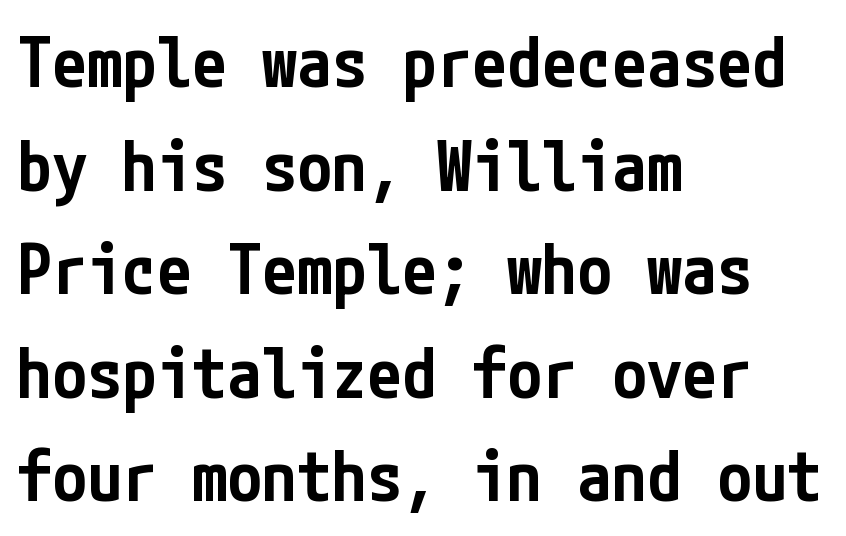
Q: Is the text bold? A: Semi-bold.
Q: Is the text italic (slanted)? A: No, it is upright.
Q: Is the typeface a serif or a sans-serif typeface? A: Sans-serif.
Q: Is the text underlined? A: No.
Q: How is the paragraph aligned? A: Left-aligned.
Q: Is the spacing between letters normal or unusually wide? A: Normal.
Q: Is the spacing between lines tight, normal or loose? A: Normal.
Q: Width (condensed, normal, or wide)? A: Condensed.
Q: Stroke contrast? A: Low.
Q: x-height? A: Medium.
